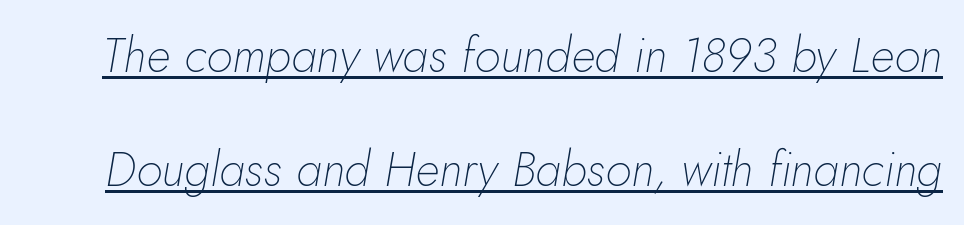
The image shows 48 px thin type, italic (leaning right); set loose line spacing (2.37x), normal letter spacing, underlined; low stroke contrast and a small x-height.
